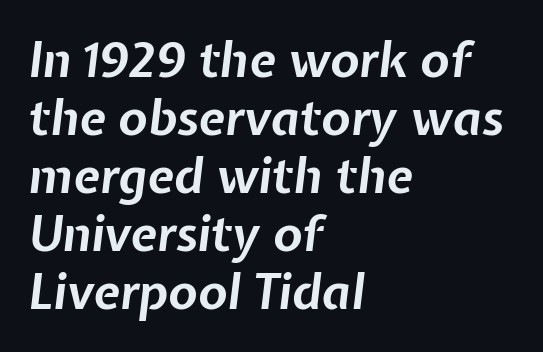
Is the block centered? No — it sits flush against the left margin. Does the lettering tilt? It does — this is italic. Underline: absent. Standard letterfit; no display-style spreading of the glyphs.
